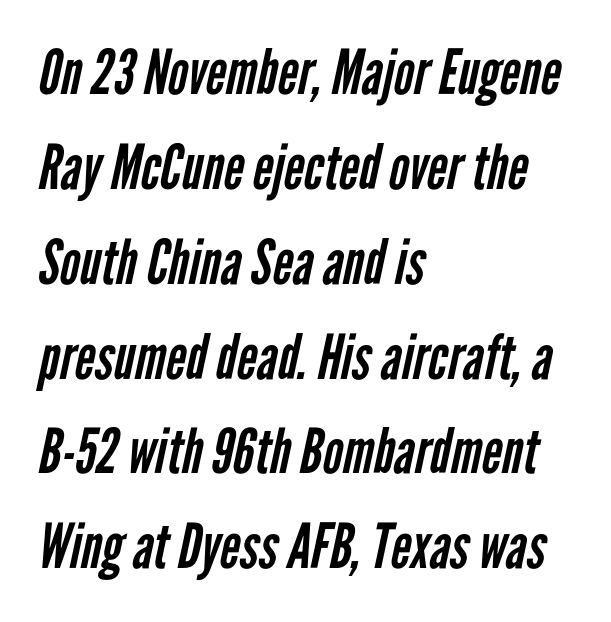
The image shows 62 px regular-weight, condensed sans-serif type; set left-aligned, normal line spacing (1.53x), normal letter spacing, not underlined; low stroke contrast and a medium x-height.
